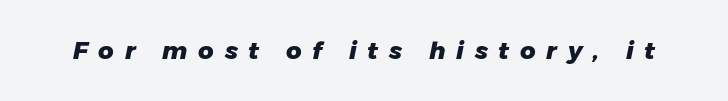
The letterforms stand isolated, each surrounded by extra space. A bare baseline throughout the passage. The glyphs look as if they've been sheared to an angle. On the weight axis this lands at bold, roughly 700.
